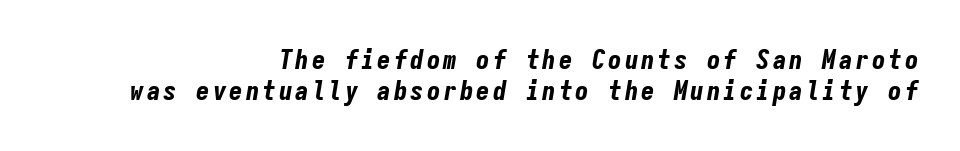
The image shows 27 px bold type, italic (leaning right); set right-aligned, line spacing 1.16x, not underlined.
